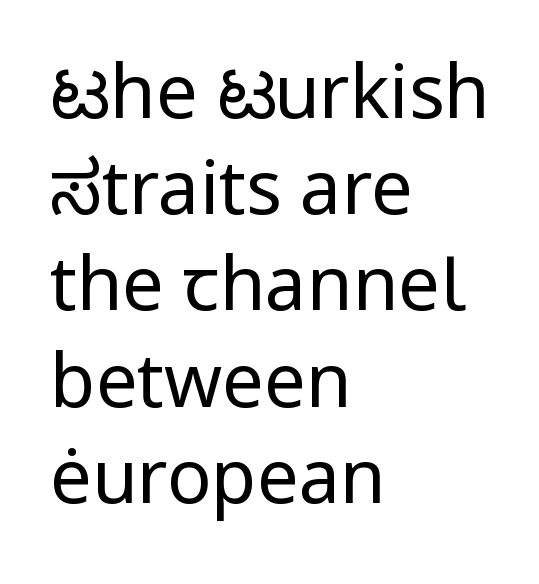
The image shows 74 px regular-weight sans-serif type, upright; set left-aligned, normal line spacing (1.3x), normal letter spacing, not underlined; low stroke contrast and a medium x-height.
